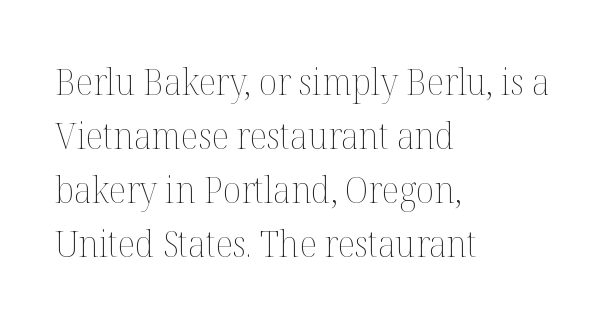
Leftover space on each line is placed entirely after the last word. Letter spacing: default. Descenders hang freely into open space. What's the leading like? Ordinary, nothing unusual. Bold? No — there's no thickening of the strokes. Proportional: the letters do not fall into vertical columns.
